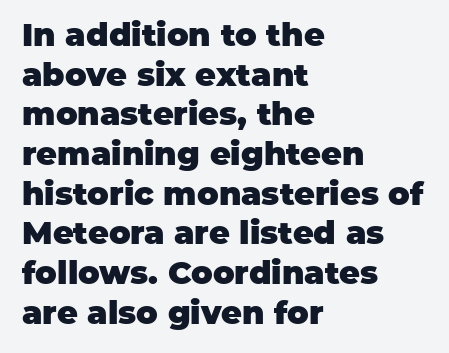
Q: Is the text bold? A: Yes.
Q: Is the text italic (slanted)? A: No, it is upright.
Q: Is the typeface a serif or a sans-serif typeface? A: Sans-serif.
Q: Is the text underlined? A: No.
Q: How is the paragraph aligned? A: Left-aligned.
Q: Is the spacing between letters normal or unusually wide? A: Normal.
Q: Width (condensed, normal, or wide)? A: Normal.
Q: Stroke contrast? A: Low.
Q: x-height? A: Large.
Q: Monospaced? A: No.
